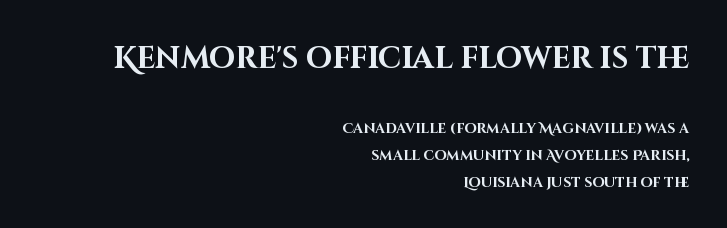
The image shows 30 px bold sans-serif type, upright; set right-aligned, loose line spacing (1.91x), normal letter spacing, not underlined; the first (top) block is 2.14x larger; high stroke contrast and a large x-height.
